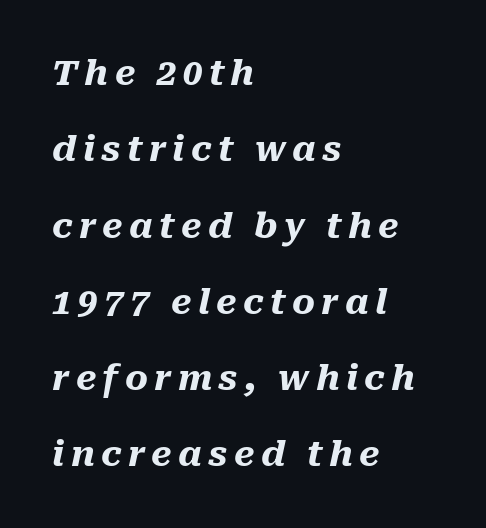
The image shows 35 px heavy type, italic (leaning right); set left-aligned, loose line spacing (2.18x), not underlined; medium stroke contrast and a medium x-height.
